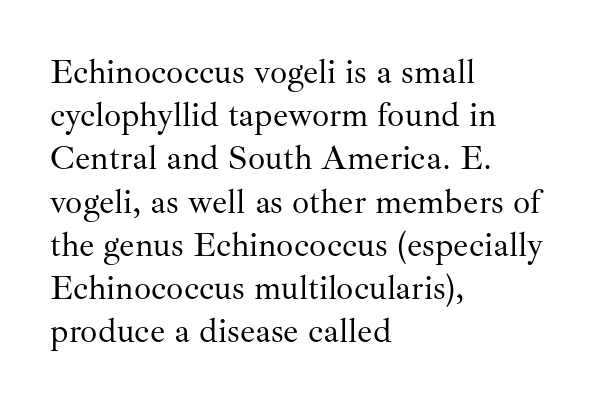
Q: Is the text bold? A: No.
Q: Is the text italic (slanted)? A: No, it is upright.
Q: Is the typeface a serif or a sans-serif typeface? A: Serif.
Q: Is the text underlined? A: No.
Q: How is the paragraph aligned? A: Left-aligned.
Q: Is the spacing between letters normal or unusually wide? A: Normal.
Q: Is the spacing between lines tight, normal or loose? A: Normal.
Q: Width (condensed, normal, or wide)? A: Normal.
Q: Stroke contrast? A: Medium.
Q: x-height? A: Small.
Q: Monospaced? A: No.
